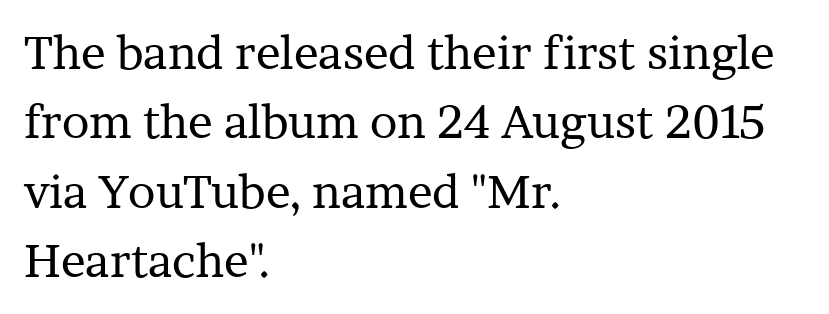
{"serif": "yes", "italic": "no", "bold": "no", "weight": "regular", "width": "normal", "stroke_contrast": "low", "x_height": "medium", "monospaced": "no", "underline": "no", "align": "left", "line_spacing": "normal", "line_spacing_ratio": 1.51, "letter_spacing": "normal", "letter_spacing_em": 0.0, "glyph_px": 46}
